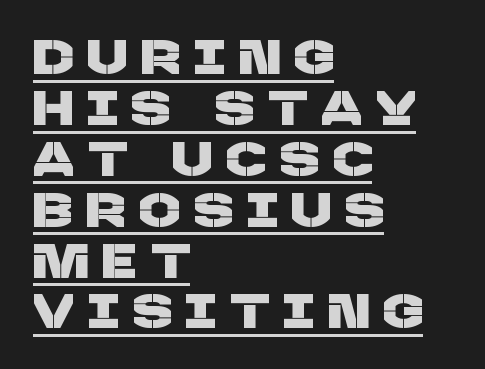
{"serif": "no", "width": "normal", "stroke_contrast": "low", "x_height": "large", "monospaced": "no", "underline": "yes", "align": "left", "line_spacing": "tight", "line_spacing_ratio": 1.06, "letter_spacing": "wide", "letter_spacing_em": 0.31, "glyph_px": 48}
